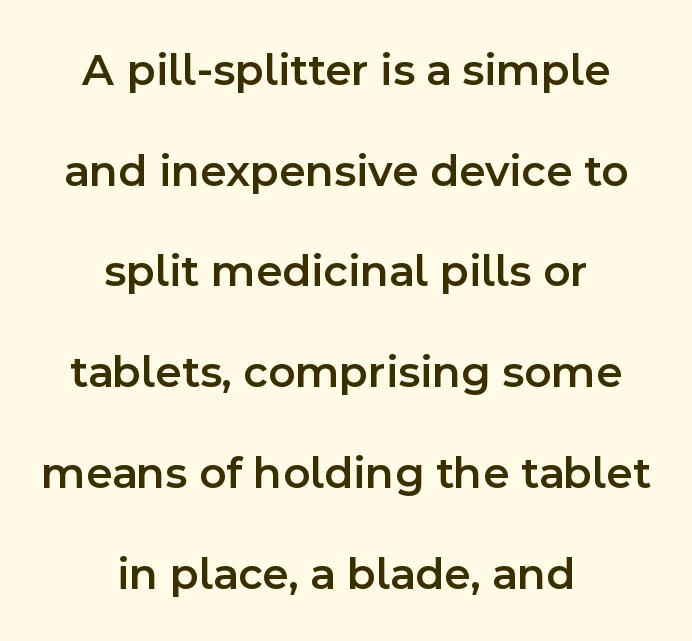
The image shows 46 px semibold sans-serif type, upright; set centered, loose line spacing (2.19x), normal letter spacing, not underlined; a medium x-height.
